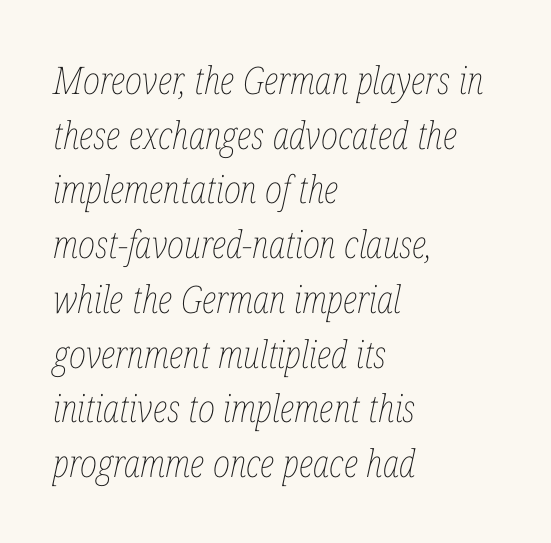
Q: Is the text bold? A: No.
Q: Is the text italic (slanted)? A: Yes, it leans right by about 12 degrees.
Q: Is the text underlined? A: No.
Q: How is the paragraph aligned? A: Left-aligned.
Q: Is the spacing between letters normal or unusually wide? A: Normal.
Q: Is the spacing between lines tight, normal or loose? A: Normal.
Q: Width (condensed, normal, or wide)? A: Condensed.
Q: Stroke contrast? A: Low.
Q: x-height? A: Medium.
Q: Monospaced? A: No.
